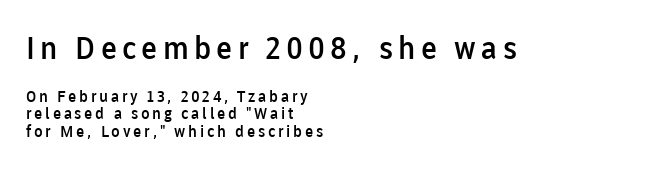
Q: Is the text bold? A: Semi-bold.
Q: Is the text italic (slanted)? A: No, it is upright.
Q: Is the typeface a serif or a sans-serif typeface? A: Sans-serif.
Q: Is the text underlined? A: No.
Q: How is the paragraph aligned? A: Left-aligned.
Q: Is the spacing between lines tight, normal or loose? A: Tight.
Q: Which block of text is set in a larger size, the first (top) or the second (bottom)? A: The first (top) one.
Q: Width (condensed, normal, or wide)? A: Normal.
Q: Stroke contrast? A: Low.
Q: x-height? A: Medium.
Q: Monospaced? A: No.
